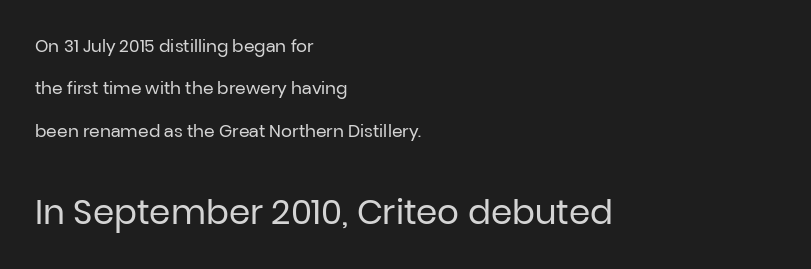
{"serif": "no", "italic": "no", "bold": "no", "weight": "regular", "width": "normal", "stroke_contrast": "low", "x_height": "medium", "monospaced": "no", "underline": "no", "align": "left", "line_spacing": "loose", "line_spacing_ratio": 2.5, "letter_spacing": "normal", "letter_spacing_em": 0.0, "larger_block": "second", "size_ratio": 2.0, "glyph_px": 34}
